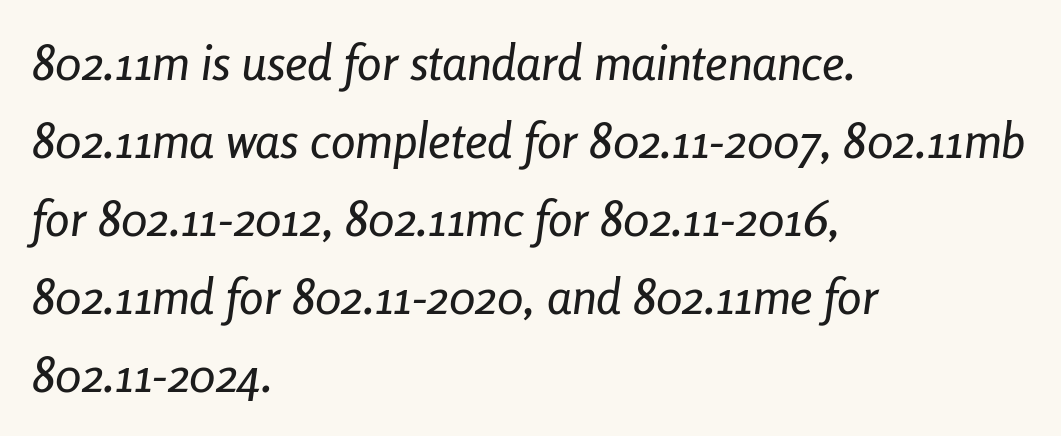
{"italic": "yes", "lean": "right", "slant_degrees": 8, "width": "condensed", "stroke_contrast": "low", "x_height": "medium", "monospaced": "no", "underline": "no", "align": "left", "line_spacing": "normal", "line_spacing_ratio": 1.59, "letter_spacing": "normal", "letter_spacing_em": 0.0, "glyph_px": 49}
